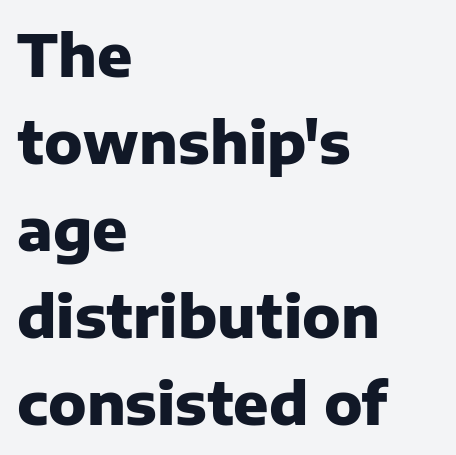
{"serif": "no", "italic": "no", "bold": "yes", "weight": "heavy", "width": "normal", "stroke_contrast": "low", "x_height": "medium", "monospaced": "no", "underline": "no", "align": "left", "line_spacing": "normal", "line_spacing_ratio": 1.5, "letter_spacing": "normal", "letter_spacing_em": 0.0, "glyph_px": 58}
